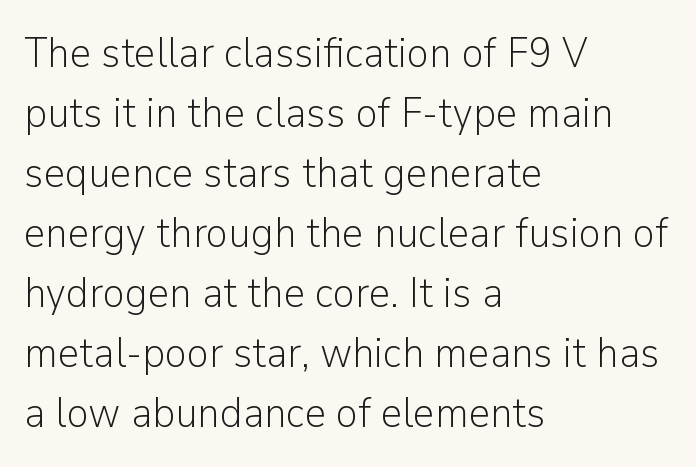
The typography opts for an upright posture over an oblique one. The passage shown has conventional tracking throughout. Summary of weight: not heavy and not bold. A bare baseline throughout the passage. Layout note: lines flush left. A typesetter would call this proportional, since set widths differ per character.
